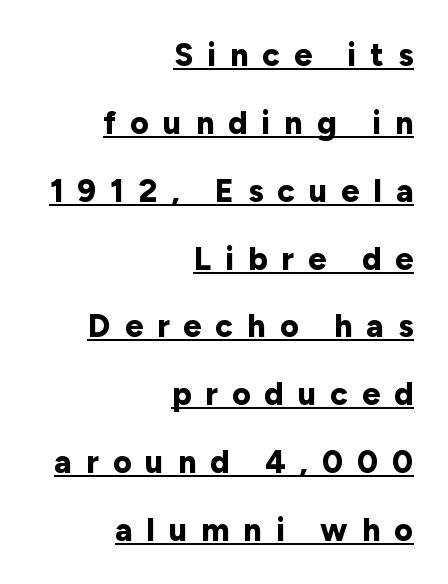
The font's upright variant was chosen for this text. The vertical gap from one line to the next is large. Pretty heavy lettering here — definitely bold. A typographer would call this underscored text. This is sans-serif lettering, the kind often seen on screens and signage.
